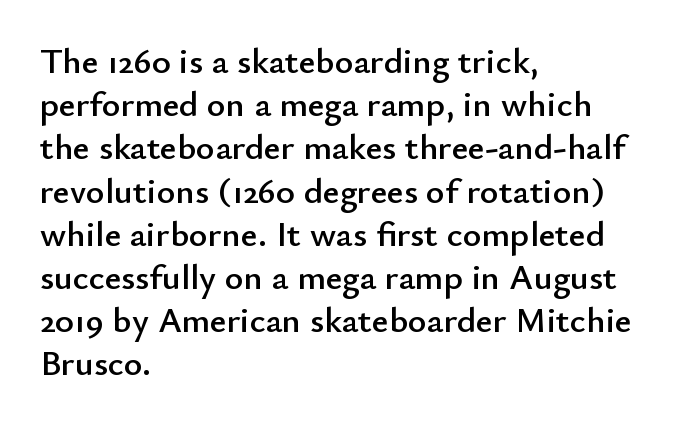
The image shows 36 px sans-serif type, upright; set left-aligned, line spacing 1.2x, normal letter spacing, not underlined; low stroke contrast and a small x-height.
